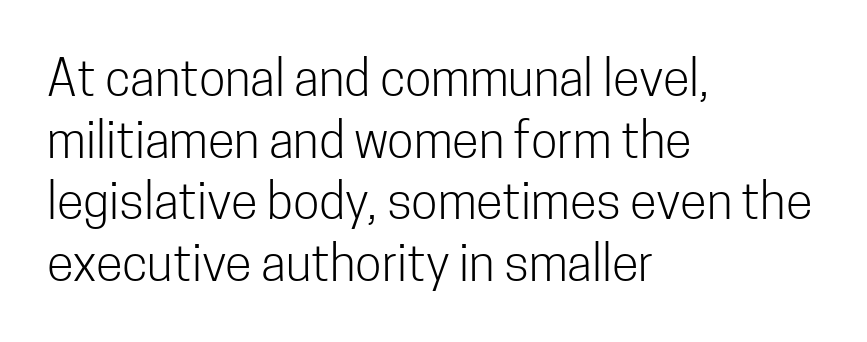
You could not count columns in this text — the font is proportionally spaced. Visually the block forms a straight wall on the left and a jagged coastline on the right. The rendering shows plain stroke endings on the letterforms — a sans-serif design. Anything drawn beneath the words? Only blank space. Ascenders rise straight up at ninety degrees.
